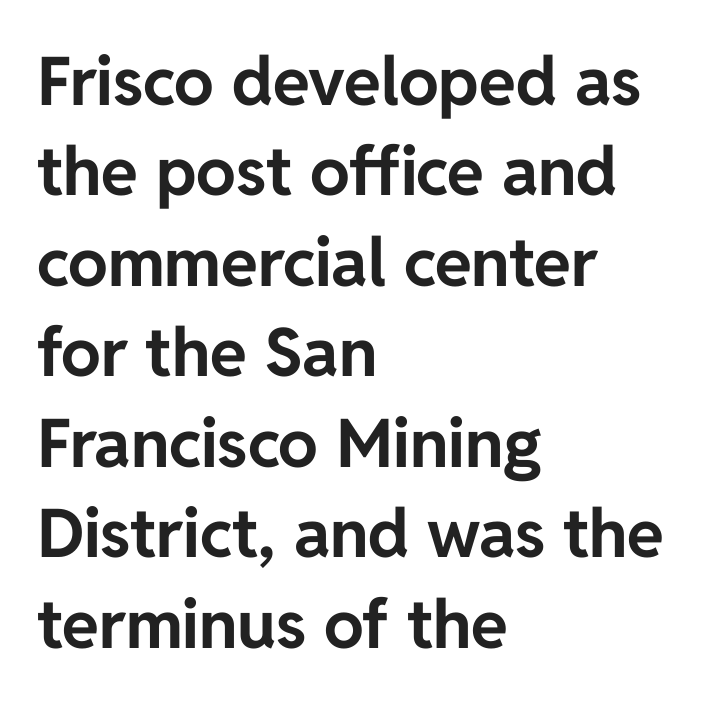
Q: Is the text bold? A: Yes.
Q: Is the text italic (slanted)? A: No, it is upright.
Q: Is the typeface a serif or a sans-serif typeface? A: Sans-serif.
Q: Is the text underlined? A: No.
Q: How is the paragraph aligned? A: Left-aligned.
Q: Is the spacing between letters normal or unusually wide? A: Normal.
Q: Is the spacing between lines tight, normal or loose? A: Normal.
Q: Width (condensed, normal, or wide)? A: Normal.
Q: Stroke contrast? A: Low.
Q: x-height? A: Medium.
Q: Monospaced? A: No.
